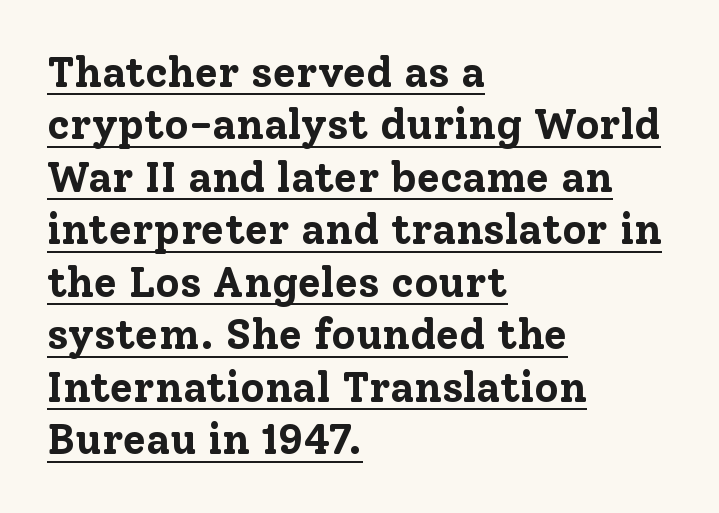
Nobody touched the tracking dial on this one. You could not count columns in this text — the font is proportionally spaced. The setting favours the left margin, as ordinary paragraphs usually do. Honestly, the underline is the first thing you notice here. Line spacing here is normal.
